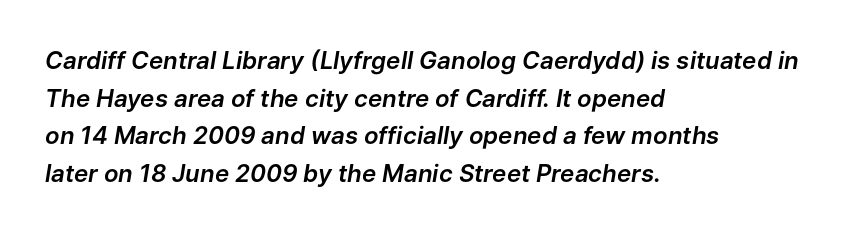
{"italic": "yes", "lean": "right", "slant_degrees": 9, "underline": "no", "align": "left", "line_spacing": "normal", "line_spacing_ratio": 1.57, "letter_spacing": "normal", "letter_spacing_em": 0.0, "glyph_px": 24}
